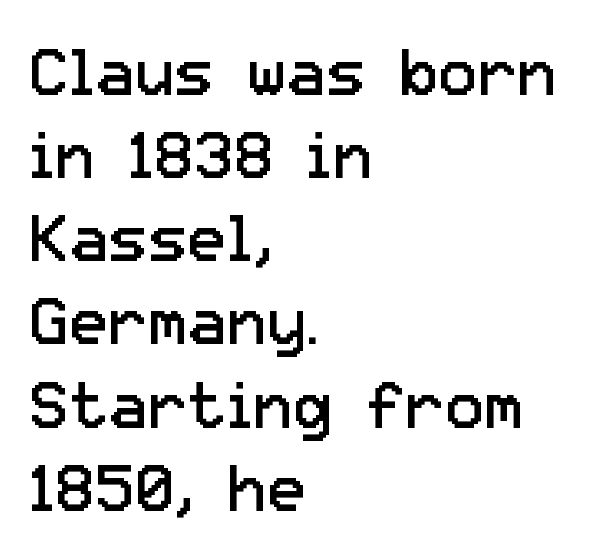
If you measured baseline to baseline, you'd find a middling distance. A classic flush-left, rag-right setting is used for this passage. Glyph-to-glyph distance matches everyday printed text. The specimen reads as upright at a glance. Grotesque or geometric, the face here clearly has no serifs. These lines are rendered in a variable-pitch font.
